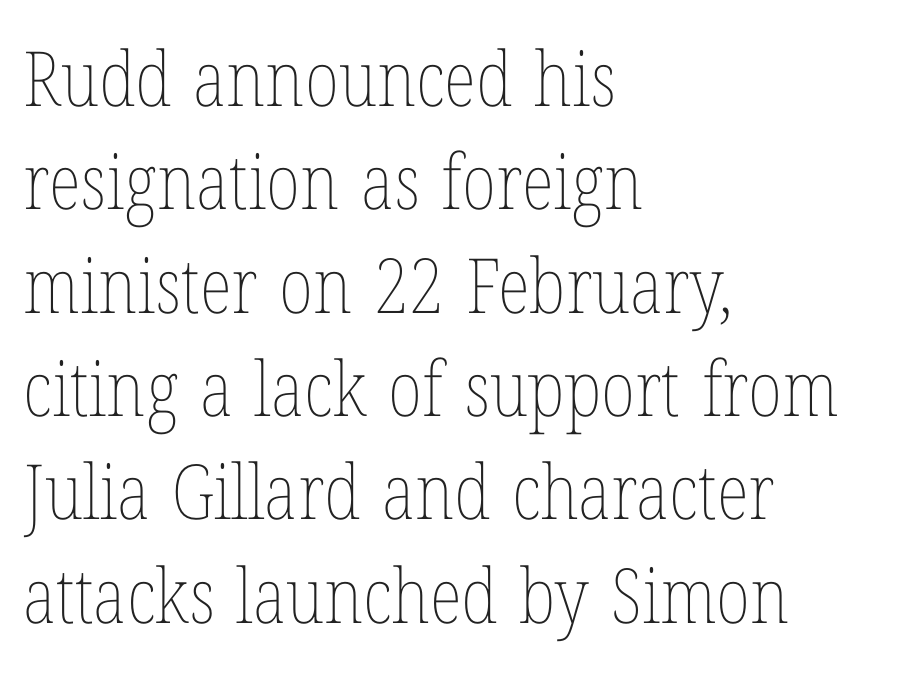
The image shows 76 px thin, condensed type, upright; set left-aligned, normal line spacing (1.36x), normal letter spacing, not underlined; low stroke contrast and a medium x-height.
